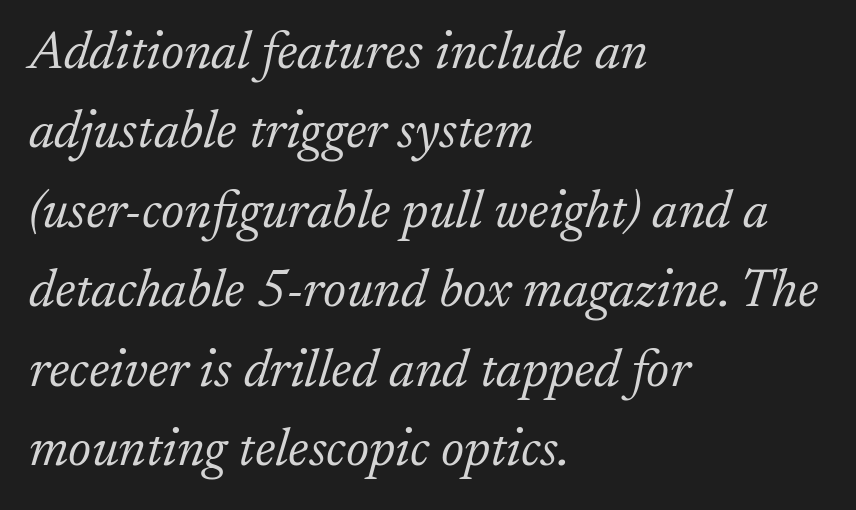
The image shows 53 px light serif type, italic (leaning right); set left-aligned, normal line spacing (1.5x), normal letter spacing, not underlined; low stroke contrast and a small x-height.
